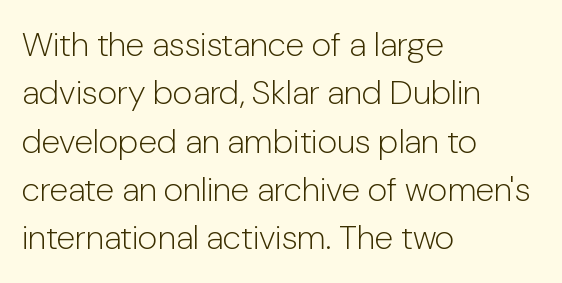
{"serif": "no", "italic": "no", "bold": "no", "weight": "light", "width": "normal", "stroke_contrast": "low", "x_height": "medium", "monospaced": "no", "underline": "no", "align": "left", "line_spacing": "normal", "line_spacing_ratio": 1.42, "letter_spacing": "normal", "letter_spacing_em": 0.0, "glyph_px": 34}
